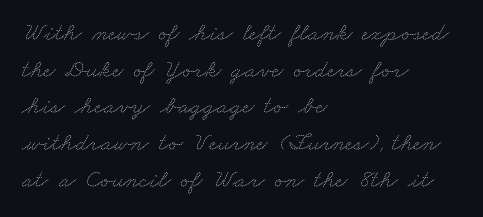
Honestly, the letter spacing is just normal — you wouldn't notice it. Ink coverage per letter is moderate at most. The lines in this sample share a left origin and differ only in where they stop. Is there much room between lines? A standard amount, neither cramped nor airy.
